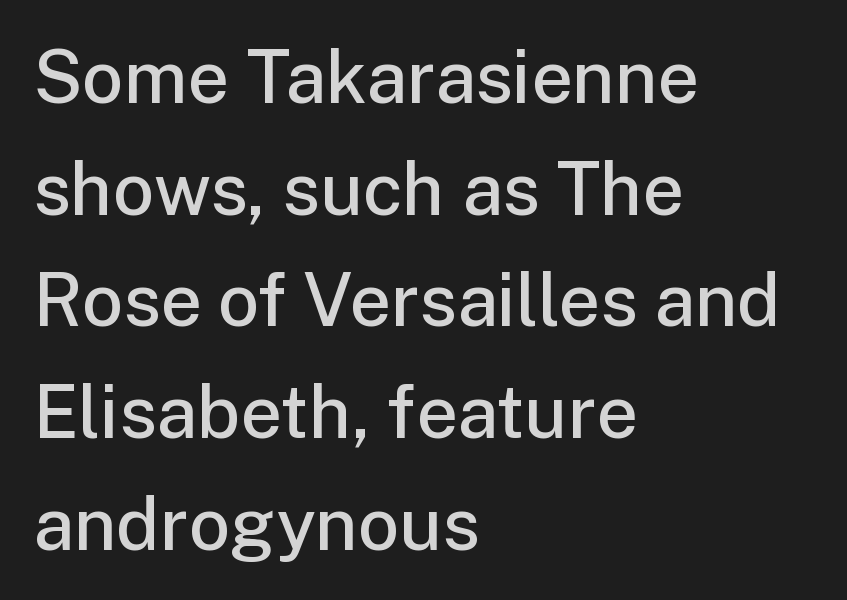
Is this a fixed-width face? No — the glyphs have proportional, varying widths. Reading down the block, your eye returns to a fixed left position each line. Weight check: semibold — heavier than regular, not quite bold. Quick note: interline space is typical. The face used here is rendered with its standard letterfit. Each row of text sits above clean, open space.
